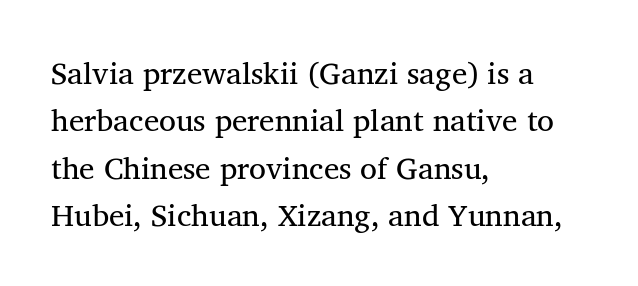
Q: Is the text bold? A: No.
Q: Is the text italic (slanted)? A: No, it is upright.
Q: Is the typeface a serif or a sans-serif typeface? A: Serif.
Q: Is the text underlined? A: No.
Q: How is the paragraph aligned? A: Left-aligned.
Q: Is the spacing between letters normal or unusually wide? A: Normal.
Q: Is the spacing between lines tight, normal or loose? A: Normal.
Q: Width (condensed, normal, or wide)? A: Normal.
Q: Stroke contrast? A: Medium.
Q: x-height? A: Medium.
Q: Monospaced? A: No.
